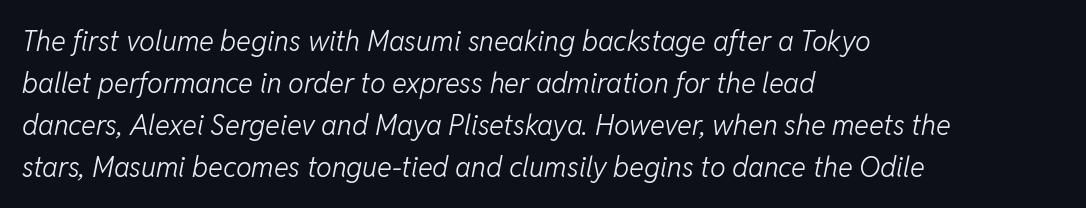
Nothing unusual about the tracking: characters are spaced as the font intends. Layout note: lines flush left. Notice how descenders clear the ascenders below comfortably — that's standard leading. The letters look calm and open, with moderate or lighter stems. Does the lettering tilt? It does — this is italic.
